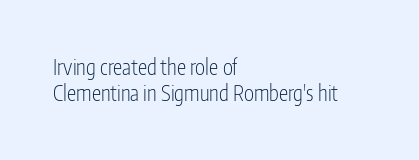
{"italic": "no", "bold": "no", "underline": "no", "align": "left", "line_spacing_ratio": 1.24, "letter_spacing": "normal", "letter_spacing_em": 0.0, "glyph_px": 21}
